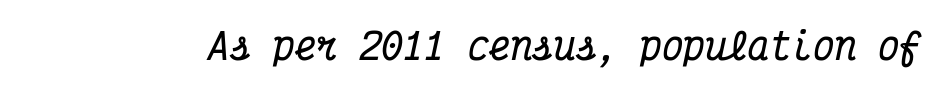
A typesetter would call this monospace, since all characters share one set width. Looking at the ascenders, they clearly lean. Underlining? Definitely not there. Are there feet on the stems? There are — it's a serif. In terms of weight, the rendering is a true, heavy bold.
